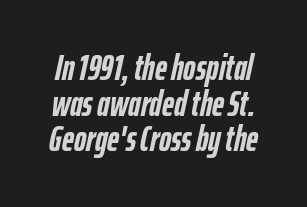
The image shows 37 px semibold, condensed type, italic (leaning right); set tight line spacing (0.96x), normal letter spacing, not underlined; low stroke contrast and a medium x-height.
